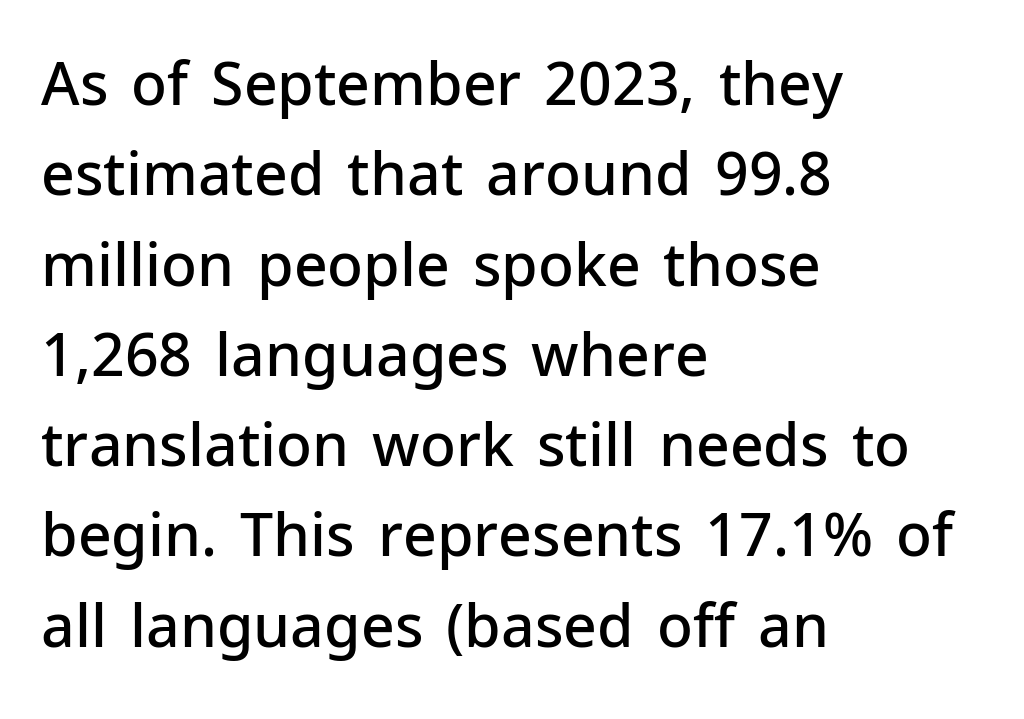
In terms of letterform style, serifs are entirely absent. Each word holds together tightly as a unit, with standard inter-letter gaps. Is the block centered? No — it sits flush against the left margin. Strokes here are thickened, but only to semibold level. Is this a fixed-width face? No — the glyphs have proportional, varying widths. Every stem runs plumb, perpendicular to the baseline.
